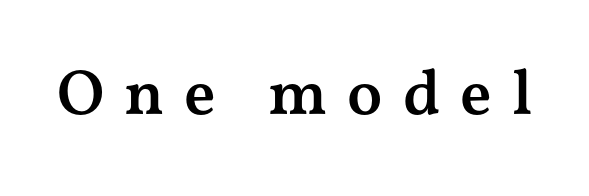
{"serif": "yes", "italic": "no", "bold": "semi", "weight": "semibold", "width": "wide", "stroke_contrast": "medium", "x_height": "medium", "monospaced": "no", "underline": "no", "letter_spacing": "wide", "letter_spacing_em": 0.31, "glyph_px": 64}
